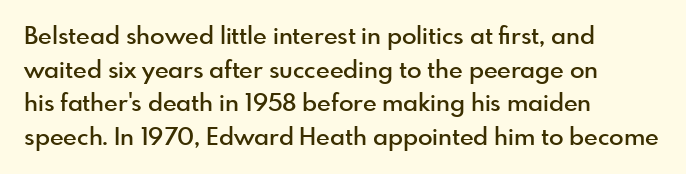
Tall strokes in this sample are plumb rather than angled. Honestly, the letter spacing is just normal — you wouldn't notice it. The foot of each line stays bare and open. The passage shown is semibold, sitting just below true bold. The space between consecutive lines is moderate.
